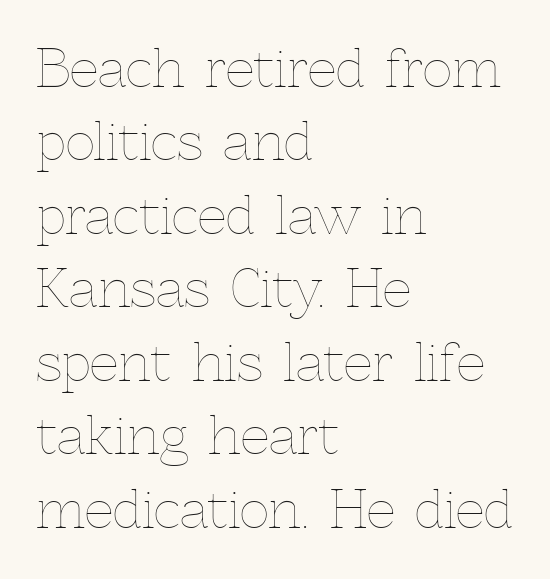
The passage shown is not bold in any degree. Letters rest on an invisible, unmarked baseline. The face used here is proportionally spaced, like ordinary book or web type. The lines in this sample share a left origin and differ only in where they stop.
